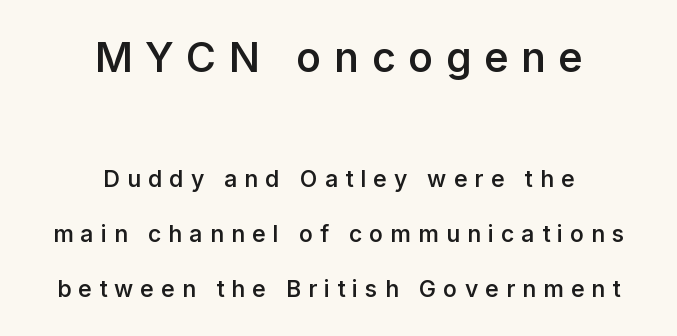
Q: Is the text bold? A: Semi-bold.
Q: Is the text italic (slanted)? A: No, it is upright.
Q: Is the typeface a serif or a sans-serif typeface? A: Sans-serif.
Q: Is the text underlined? A: No.
Q: How is the paragraph aligned? A: Centered.
Q: Is the spacing between letters normal or unusually wide? A: Unusually wide.
Q: Is the spacing between lines tight, normal or loose? A: Loose.
Q: Which block of text is set in a larger size, the first (top) or the second (bottom)? A: The first (top) one.
Q: Width (condensed, normal, or wide)? A: Normal.
Q: Stroke contrast? A: Low.
Q: x-height? A: Medium.
Q: Monospaced? A: No.
